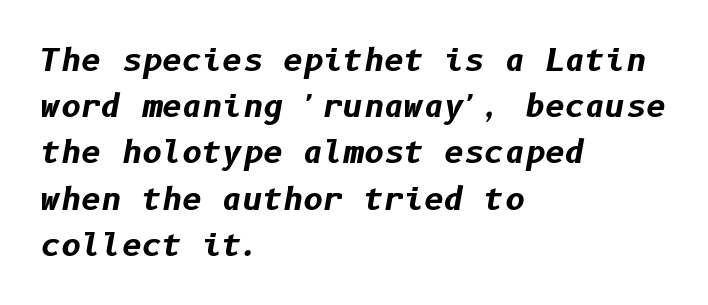
{"italic": "yes", "lean": "right", "slant_degrees": 10, "bold": "yes", "weight": "bold", "width": "normal", "stroke_contrast": "low", "x_height": "medium", "underline": "no", "align": "left", "line_spacing": "normal", "line_spacing_ratio": 1.49, "letter_spacing": "normal", "letter_spacing_em": 0.0, "glyph_px": 31}
